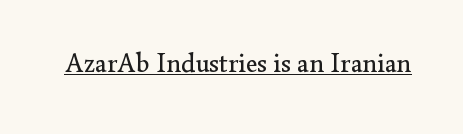
The image shows 27 px text type, upright; set normal letter spacing, underlined.
